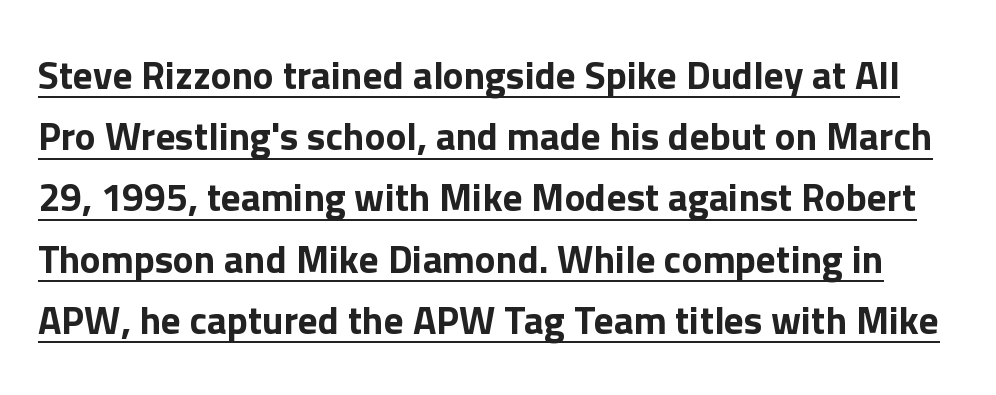
{"serif": "no", "italic": "no", "width": "normal", "stroke_contrast": "low", "x_height": "medium", "monospaced": "no", "underline": "yes", "line_spacing": "normal", "line_spacing_ratio": 1.57, "letter_spacing": "normal", "letter_spacing_em": 0.0, "glyph_px": 39}
